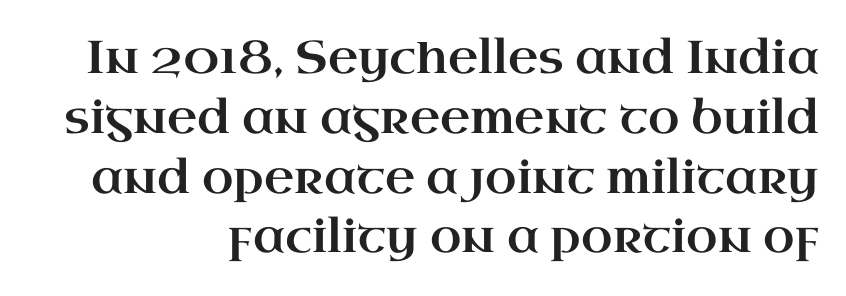
Q: Is the text italic (slanted)? A: No, it is upright.
Q: Is the typeface a serif or a sans-serif typeface? A: Serif.
Q: Is the text underlined? A: No.
Q: How is the paragraph aligned? A: Right-aligned.
Q: Is the spacing between letters normal or unusually wide? A: Normal.
Q: Is the spacing between lines tight, normal or loose? A: Normal.
Q: Width (condensed, normal, or wide)? A: Wide.
Q: Stroke contrast? A: High.
Q: x-height? A: Small.
Q: Monospaced? A: No.
